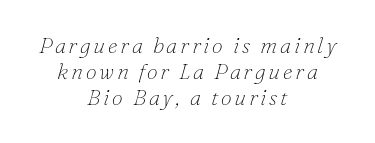
{"italic": "yes", "lean": "right", "slant_degrees": 16, "bold": "no", "underline": "no", "align": "center", "line_spacing_ratio": 1.19, "glyph_px": 22}
